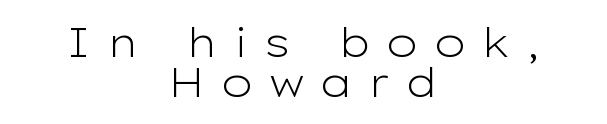
Q: Is the text bold? A: No.
Q: Is the text italic (slanted)? A: No, it is upright.
Q: Is the typeface a serif or a sans-serif typeface? A: Sans-serif.
Q: Is the text underlined? A: No.
Q: How is the paragraph aligned? A: Centered.
Q: Is the spacing between letters normal or unusually wide? A: Unusually wide.
Q: Is the spacing between lines tight, normal or loose? A: Tight.
Q: Width (condensed, normal, or wide)? A: Wide.
Q: Stroke contrast? A: Low.
Q: x-height? A: Medium.
Q: Monospaced? A: No.
